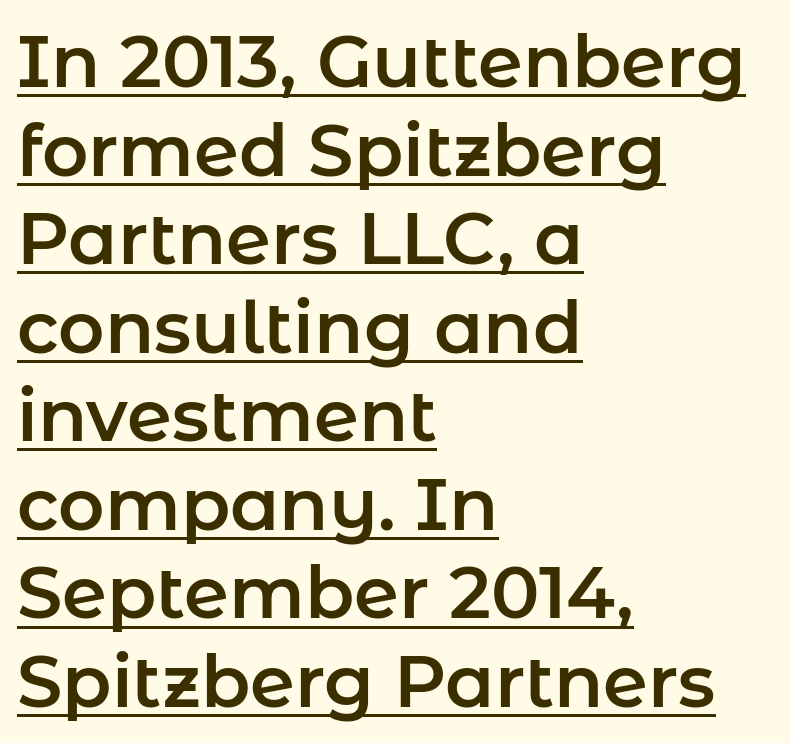
Q: Is the text italic (slanted)? A: No, it is upright.
Q: Is the typeface a serif or a sans-serif typeface? A: Sans-serif.
Q: Is the text underlined? A: Yes.
Q: How is the paragraph aligned? A: Left-aligned.
Q: Is the spacing between letters normal or unusually wide? A: Normal.
Q: Width (condensed, normal, or wide)? A: Normal.
Q: Stroke contrast? A: Low.
Q: x-height? A: Medium.
Q: Monospaced? A: No.
